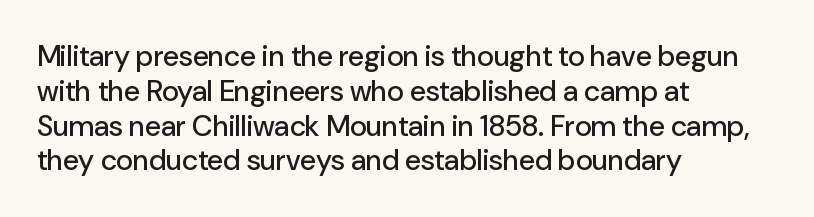
{"serif": "no", "italic": "no", "width": "normal", "stroke_contrast": "low", "x_height": "medium", "monospaced": "no", "underline": "no", "align": "left", "line_spacing_ratio": 1.2, "letter_spacing": "normal", "letter_spacing_em": 0.0, "glyph_px": 29}
